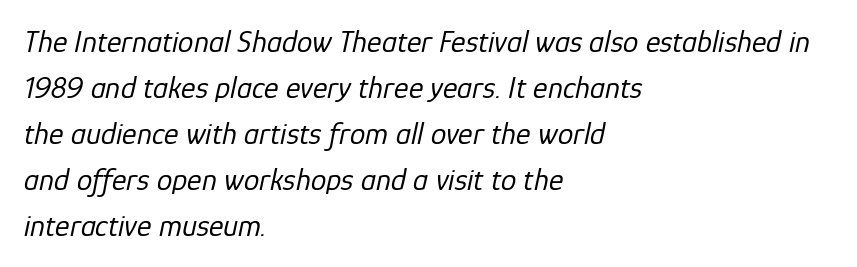
{"italic": "yes", "lean": "right", "slant_degrees": 12, "bold": "no", "weight": "regular", "width": "normal", "stroke_contrast": "low", "x_height": "medium", "monospaced": "no", "underline": "no", "align": "left", "line_spacing": "normal", "line_spacing_ratio": 1.48, "letter_spacing": "normal", "letter_spacing_em": 0.0, "glyph_px": 31}
